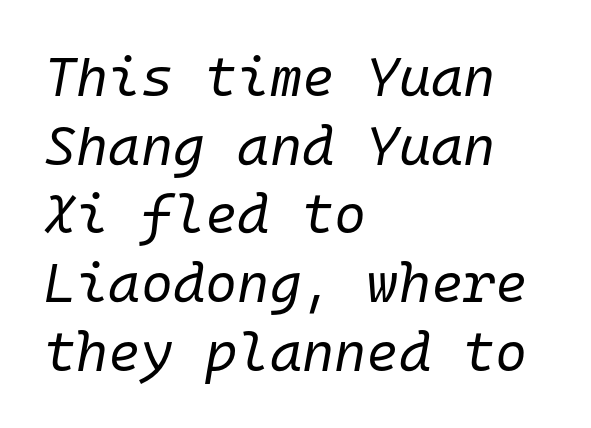
{"italic": "yes", "lean": "right", "slant_degrees": 10, "bold": "no", "weight": "regular", "width": "normal", "stroke_contrast": "low", "x_height": "medium", "monospaced": "yes", "underline": "no", "align": "left", "line_spacing": "normal", "line_spacing_ratio": 1.25, "letter_spacing": "normal", "letter_spacing_em": 0.0, "glyph_px": 55}
